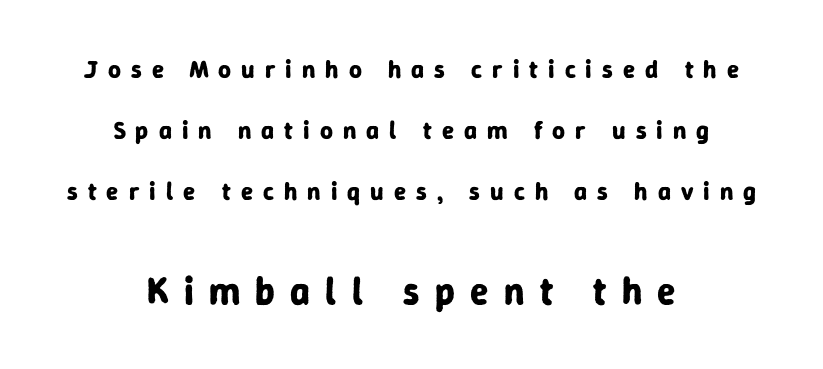
Q: Is the text bold? A: Yes.
Q: Is the text italic (slanted)? A: No, it is upright.
Q: Is the typeface a serif or a sans-serif typeface? A: Sans-serif.
Q: Is the text underlined? A: No.
Q: How is the paragraph aligned? A: Centered.
Q: Is the spacing between letters normal or unusually wide? A: Unusually wide.
Q: Is the spacing between lines tight, normal or loose? A: Loose.
Q: Which block of text is set in a larger size, the first (top) or the second (bottom)? A: The second (bottom) one.
Q: Width (condensed, normal, or wide)? A: Normal.
Q: Stroke contrast? A: Low.
Q: x-height? A: Medium.
Q: Monospaced? A: No.
